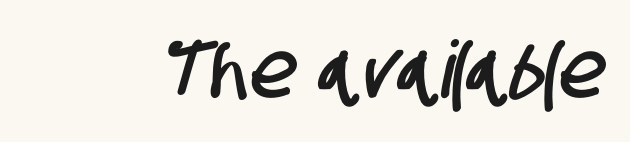
Q: Is the typeface a serif or a sans-serif typeface? A: Sans-serif.
Q: Is the text underlined? A: No.
Q: Is the spacing between letters normal or unusually wide? A: Normal.
Q: Width (condensed, normal, or wide)? A: Condensed.
Q: Stroke contrast? A: Low.
Q: x-height? A: Large.
Q: Monospaced? A: No.
